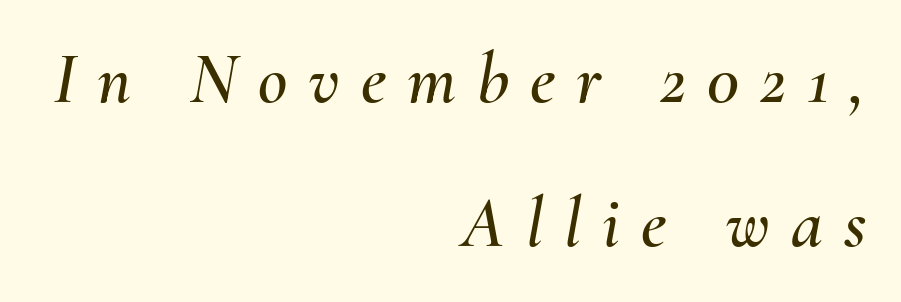
The image shows 72 px text type, italic (leaning right); set right-aligned, loose line spacing (2.0x), unusually wide letter spacing (+0.29 em), not underlined; medium stroke contrast and a small x-height.
